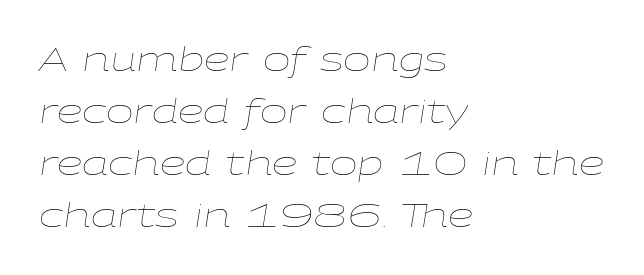
Rendered with sloped, italic letterforms. These lines are set flush left with a ragged right edge. Words appear dense and cohesive because spacing is normal. Do the characters align in a grid? No, the font is proportional.
